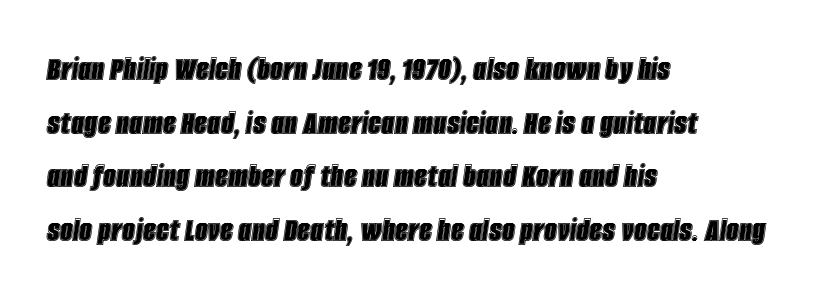
The image shows 36 px condensed type, italic (leaning right); set left-aligned, normal line spacing (1.49x), normal letter spacing, not underlined; a large x-height.
